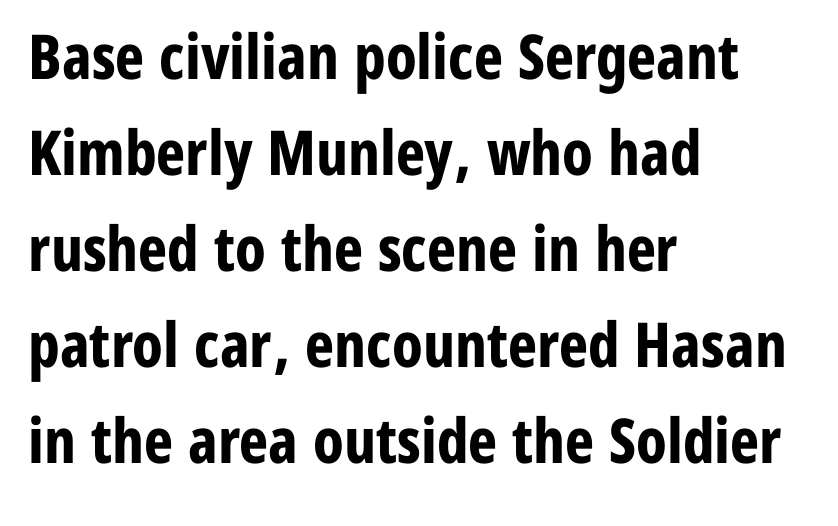
{"serif": "no", "italic": "no", "bold": "yes", "weight": "bold", "width": "condensed", "stroke_contrast": "low", "x_height": "medium", "monospaced": "no", "underline": "no", "align": "left", "line_spacing": "normal", "line_spacing_ratio": 1.55, "letter_spacing": "normal", "letter_spacing_em": 0.0, "glyph_px": 62}
